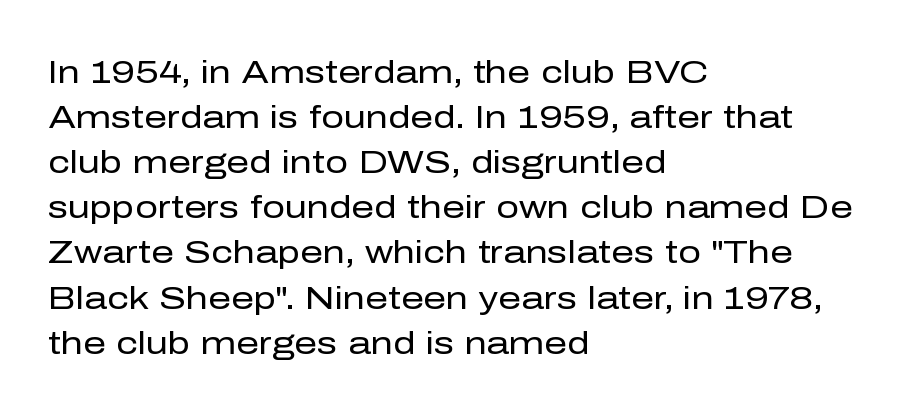
The image shows 32 px regular-weight sans-serif type, upright; set left-aligned, normal line spacing (1.41x), normal letter spacing, not underlined; low stroke contrast and a medium x-height.
